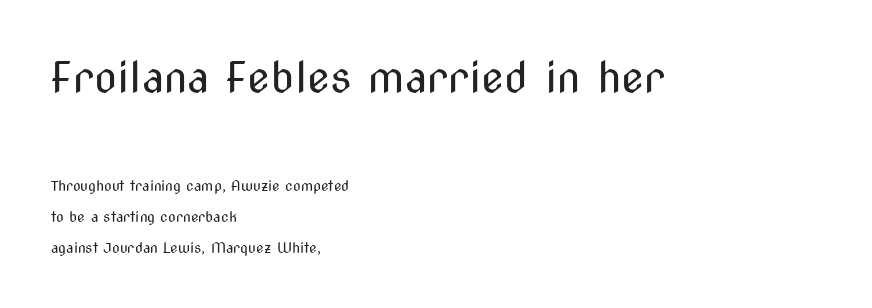
Q: Is the text bold? A: No.
Q: Is the text italic (slanted)? A: No, it is upright.
Q: Is the typeface a serif or a sans-serif typeface? A: Sans-serif.
Q: Is the text underlined? A: No.
Q: How is the paragraph aligned? A: Left-aligned.
Q: Is the spacing between letters normal or unusually wide? A: Normal.
Q: Is the spacing between lines tight, normal or loose? A: Loose.
Q: Which block of text is set in a larger size, the first (top) or the second (bottom)? A: The first (top) one.
Q: Width (condensed, normal, or wide)? A: Condensed.
Q: Stroke contrast? A: Medium.
Q: x-height? A: Medium.
Q: Monospaced? A: No.
